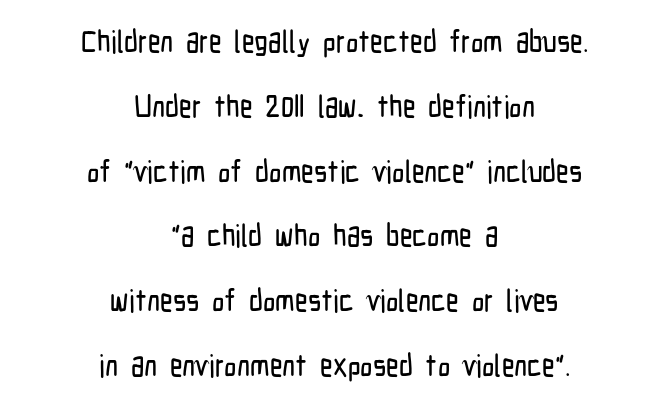
{"serif": "no", "italic": "no", "width": "condensed", "stroke_contrast": "low", "x_height": "medium", "monospaced": "no", "underline": "no", "align": "center", "line_spacing": "loose", "line_spacing_ratio": 2.09, "letter_spacing": "normal", "letter_spacing_em": 0.0, "glyph_px": 31}
